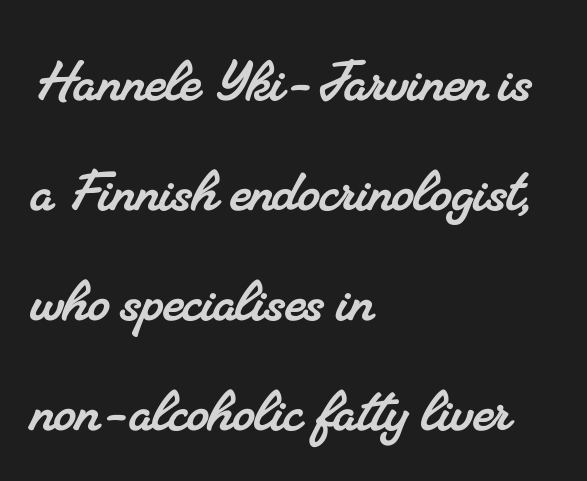
The image shows 70 px serif type; set left-aligned, normal line spacing (1.57x), normal letter spacing, not underlined; medium stroke contrast and a small x-height.
